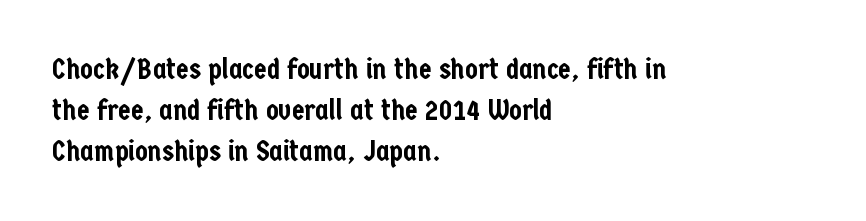
Q: Is the text italic (slanted)? A: No, it is upright.
Q: Is the typeface a serif or a sans-serif typeface? A: Sans-serif.
Q: Is the text underlined? A: No.
Q: How is the paragraph aligned? A: Left-aligned.
Q: Is the spacing between letters normal or unusually wide? A: Normal.
Q: Is the spacing between lines tight, normal or loose? A: Normal.
Q: Width (condensed, normal, or wide)? A: Condensed.
Q: Stroke contrast? A: Low.
Q: x-height? A: Medium.
Q: Monospaced? A: No.
